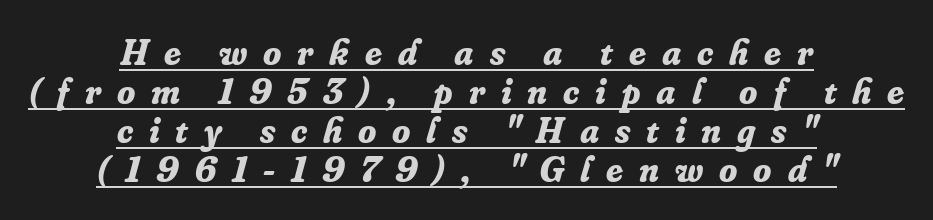
Q: Is the text bold? A: Yes.
Q: Is the text italic (slanted)? A: Yes, it leans right by about 16 degrees.
Q: Is the typeface a serif or a sans-serif typeface? A: Serif.
Q: Is the text underlined? A: Yes.
Q: How is the paragraph aligned? A: Centered.
Q: Is the spacing between letters normal or unusually wide? A: Unusually wide.
Q: Is the spacing between lines tight, normal or loose? A: Tight.
Q: Width (condensed, normal, or wide)? A: Normal.
Q: Stroke contrast? A: Low.
Q: x-height? A: Small.
Q: Monospaced? A: No.
